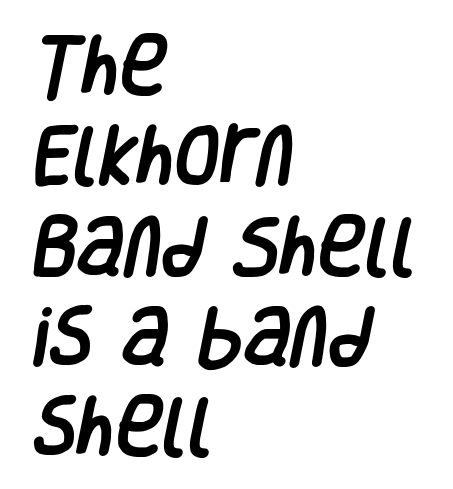
Q: Is the typeface a serif or a sans-serif typeface? A: Sans-serif.
Q: Is the text underlined? A: No.
Q: How is the paragraph aligned? A: Left-aligned.
Q: Is the spacing between letters normal or unusually wide? A: Normal.
Q: Is the spacing between lines tight, normal or loose? A: Normal.
Q: Width (condensed, normal, or wide)? A: Condensed.
Q: Stroke contrast? A: Low.
Q: x-height? A: Large.
Q: Monospaced? A: No.
